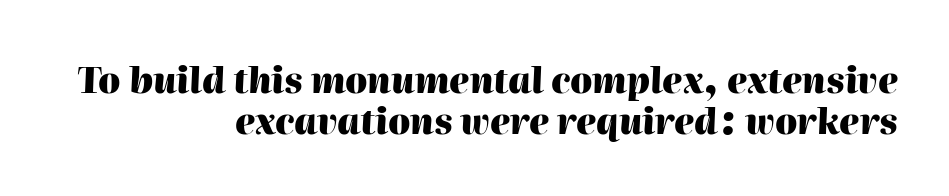
{"italic": "yes", "lean": "right", "slant_degrees": 2, "bold": "yes", "weight": "heavy", "width": "normal", "stroke_contrast": "high", "x_height": "medium", "monospaced": "no", "underline": "no", "align": "right", "line_spacing_ratio": 1.17, "letter_spacing": "normal", "letter_spacing_em": 0.0, "glyph_px": 35}
